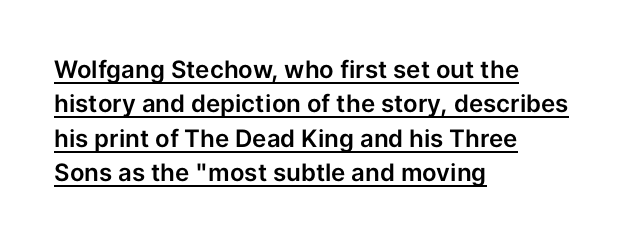
Q: Is the text italic (slanted)? A: No, it is upright.
Q: Is the text underlined? A: Yes.
Q: How is the paragraph aligned? A: Left-aligned.
Q: Is the spacing between letters normal or unusually wide? A: Normal.
Q: Is the spacing between lines tight, normal or loose? A: Normal.
